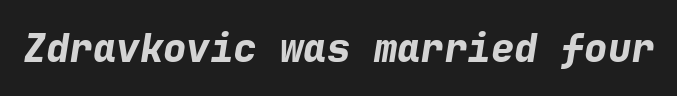
Style check: oblique. Unmarked baselines from the first word to the last. Looks like terminal output: every glyph gets an equal slot. Short note: letters normally spaced. Heavy, bold letterforms.
